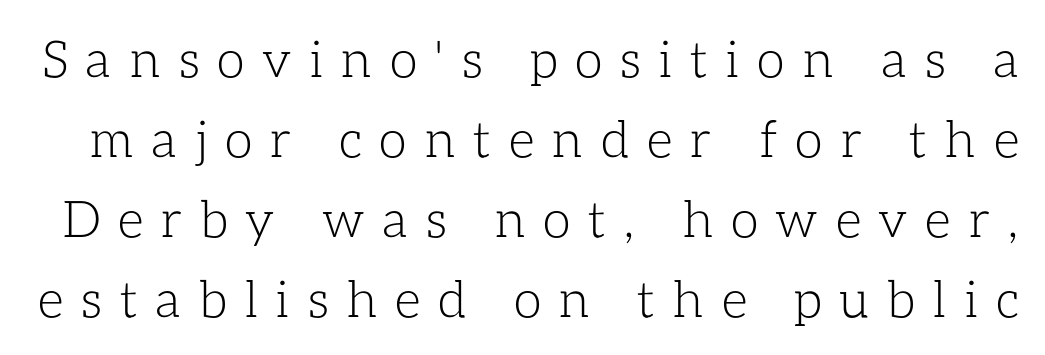
Q: Is the text bold? A: No.
Q: Is the text italic (slanted)? A: No, it is upright.
Q: Is the text underlined? A: No.
Q: Is the spacing between letters normal or unusually wide? A: Unusually wide.
Q: Is the spacing between lines tight, normal or loose? A: Normal.
Q: Width (condensed, normal, or wide)? A: Normal.
Q: Stroke contrast? A: Low.
Q: x-height? A: Medium.
Q: Monospaced? A: No.
